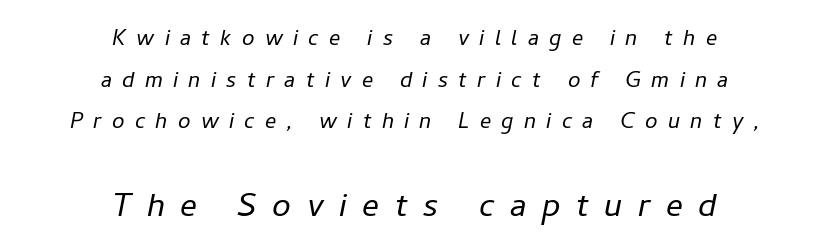
Q: Is the text bold? A: No.
Q: Is the text italic (slanted)? A: Yes, it leans right by about 11 degrees.
Q: Is the text underlined? A: No.
Q: How is the paragraph aligned? A: Centered.
Q: Is the spacing between letters normal or unusually wide? A: Unusually wide.
Q: Is the spacing between lines tight, normal or loose? A: Normal.
Q: Which block of text is set in a larger size, the first (top) or the second (bottom)? A: The second (bottom) one.
Q: Width (condensed, normal, or wide)? A: Normal.
Q: Stroke contrast? A: Low.
Q: x-height? A: Medium.
Q: Monospaced? A: No.
